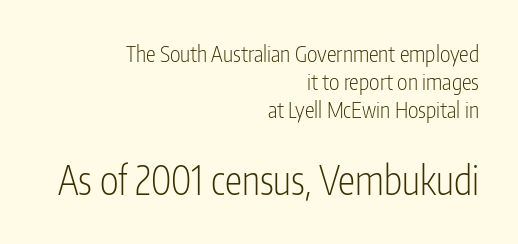
{"serif": "no", "italic": "no", "bold": "no", "weight": "light", "width": "condensed", "stroke_contrast": "low", "x_height": "medium", "monospaced": "no", "underline": "no", "align": "right", "line_spacing": "normal", "line_spacing_ratio": 1.27, "letter_spacing": "normal", "letter_spacing_em": 0.0, "larger_block": "second", "size_ratio": 1.77, "glyph_px": 39}
